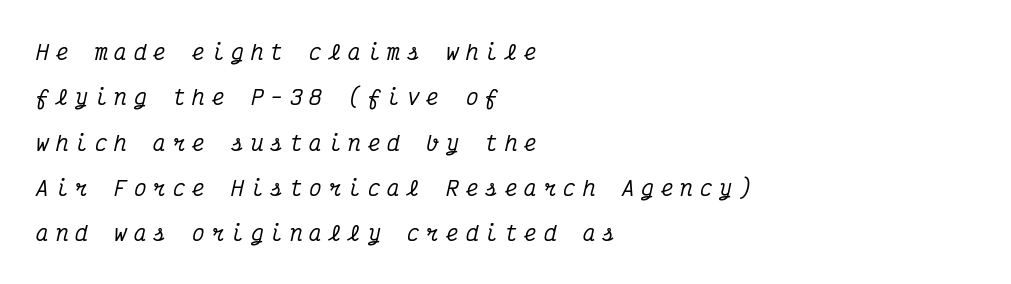
Q: Is the text italic (slanted)? A: Yes, it leans right by about 12 degrees.
Q: Is the text underlined? A: No.
Q: How is the paragraph aligned? A: Left-aligned.
Q: Is the spacing between letters normal or unusually wide? A: Unusually wide.
Q: Is the spacing between lines tight, normal or loose? A: Loose.
